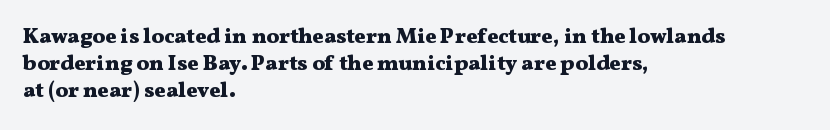
Which margin do the lines hug? The left one — the right edge is uneven. The foot of each line stays bare and open. Strokes here are thick enough to call this a true bold. Does the lettering tilt? It doesn't — this is upright. You could call the tracking neutral — neither tight nor loose. Interline gaps are of average width in this sample.
